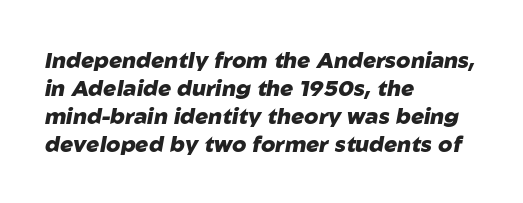
Q: Is the text bold? A: Yes.
Q: Is the text italic (slanted)? A: Yes, it leans right by about 10 degrees.
Q: Is the text underlined? A: No.
Q: How is the paragraph aligned? A: Left-aligned.
Q: Is the spacing between letters normal or unusually wide? A: Normal.
Q: Is the spacing between lines tight, normal or loose? A: Normal.
